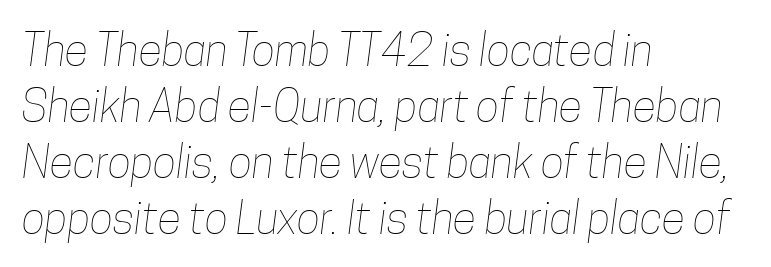
Q: Is the text bold? A: No.
Q: Is the text underlined? A: No.
Q: How is the paragraph aligned? A: Left-aligned.
Q: Is the spacing between letters normal or unusually wide? A: Normal.
Q: Is the spacing between lines tight, normal or loose? A: Normal.
Q: Width (condensed, normal, or wide)? A: Condensed.
Q: Stroke contrast? A: Low.
Q: x-height? A: Medium.
Q: Monospaced? A: No.
